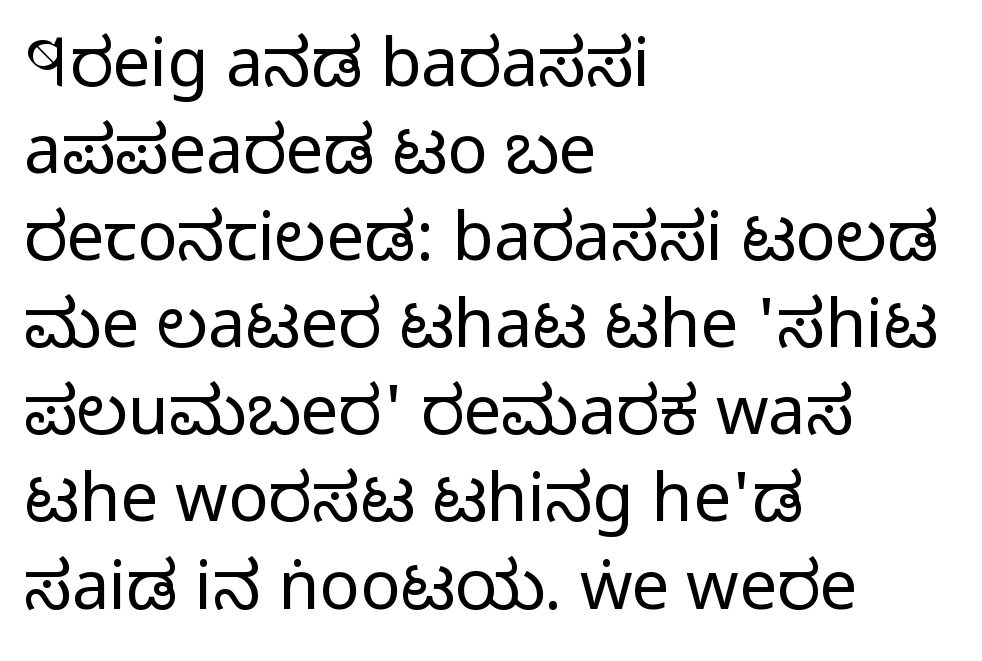
{"serif": "no", "italic": "no", "bold": "no", "weight": "regular", "width": "condensed", "stroke_contrast": "low", "x_height": "large", "monospaced": "no", "underline": "no", "align": "left", "line_spacing": "normal", "line_spacing_ratio": 1.3, "letter_spacing": "normal", "letter_spacing_em": 0.0, "glyph_px": 67}
